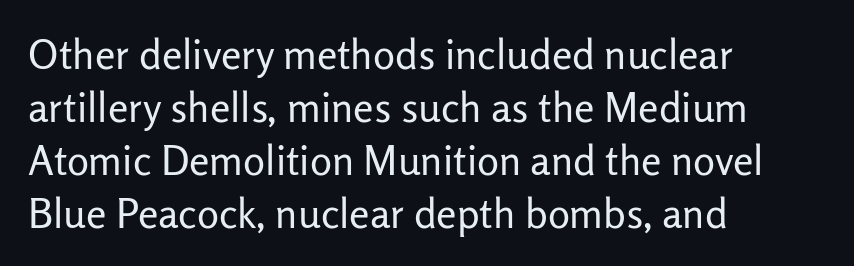
{"serif": "no", "italic": "no", "bold": "no", "weight": "regular", "width": "normal", "stroke_contrast": "low", "x_height": "medium", "monospaced": "no", "underline": "no", "align": "left", "line_spacing": "normal", "line_spacing_ratio": 1.29, "letter_spacing": "normal", "letter_spacing_em": 0.0, "glyph_px": 41}
